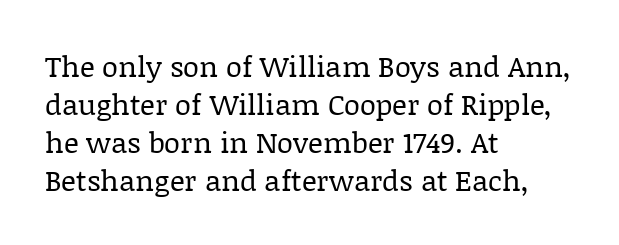
{"serif": "yes", "italic": "no", "bold": "no", "weight": "regular", "width": "normal", "stroke_contrast": "low", "x_height": "large", "monospaced": "no", "underline": "no", "align": "left", "line_spacing": "normal", "line_spacing_ratio": 1.31, "letter_spacing": "normal", "letter_spacing_em": 0.0, "glyph_px": 29}
